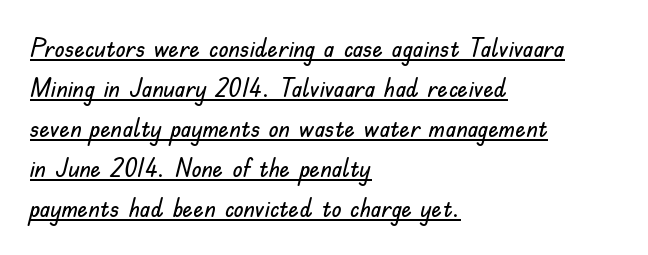
A continuous stroke trails under the words, as in a hyperlink. The ragged edge is on the right, which tells us the setting is flush left. Short note: letters normally spaced. Horizontal bands of white between lines are of average thickness.
